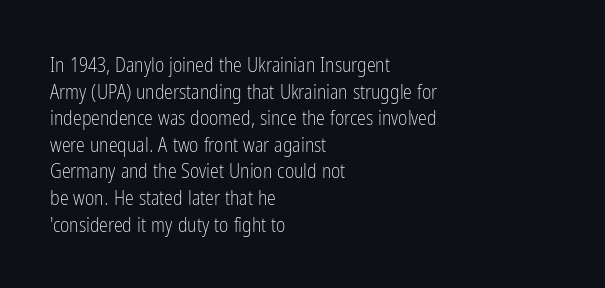
Does the copy run flush right? No — it runs flush left. The block of text has a typical density, with ordinary space between rows. This sample uses plain, unmodified letter spacing. The zone under the glyphs is completely vacant. A roman cut, with each character standing at attention. Stem width sits at or under what a default text font uses.
